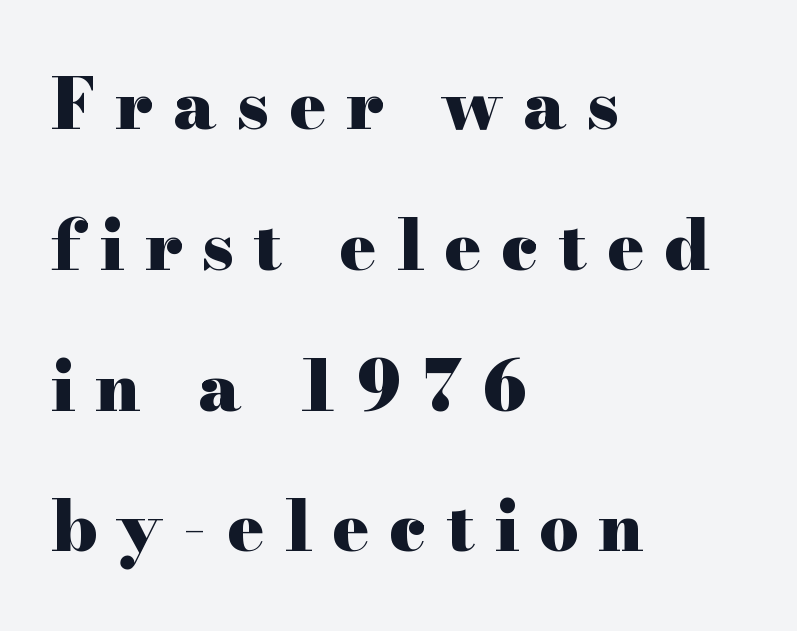
Q: Is the text bold? A: Yes.
Q: Is the text italic (slanted)? A: No, it is upright.
Q: Is the typeface a serif or a sans-serif typeface? A: Serif.
Q: Is the text underlined? A: No.
Q: How is the paragraph aligned? A: Left-aligned.
Q: Is the spacing between letters normal or unusually wide? A: Unusually wide.
Q: Is the spacing between lines tight, normal or loose? A: Loose.
Q: Width (condensed, normal, or wide)? A: Wide.
Q: Stroke contrast? A: High.
Q: x-height? A: Small.
Q: Monospaced? A: No.
